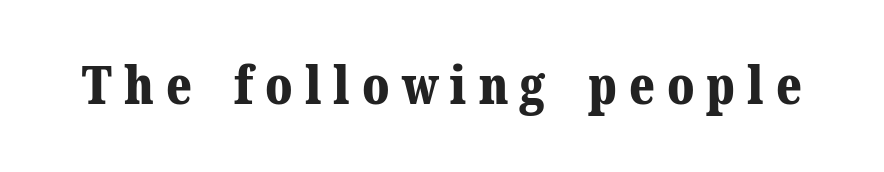
The image shows 52 px bold serif type, upright; set unusually wide letter spacing (+0.23 em), not underlined; medium stroke contrast and a medium x-height.
